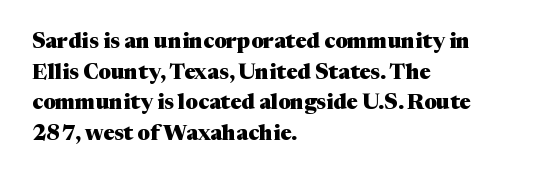
Q: Is the text bold? A: Yes.
Q: Is the text italic (slanted)? A: No, it is upright.
Q: Is the text underlined? A: No.
Q: How is the paragraph aligned? A: Left-aligned.
Q: Is the spacing between letters normal or unusually wide? A: Normal.
Q: Is the spacing between lines tight, normal or loose? A: Normal.
